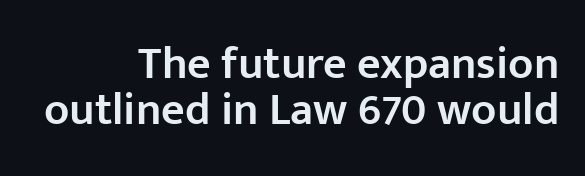
{"serif": "no", "italic": "no", "bold": "semi", "weight": "semibold", "width": "normal", "stroke_contrast": "low", "x_height": "medium", "monospaced": "no", "underline": "no", "align": "right", "line_spacing": "tight", "line_spacing_ratio": 1.01, "letter_spacing": "normal", "letter_spacing_em": 0.0, "glyph_px": 46}
